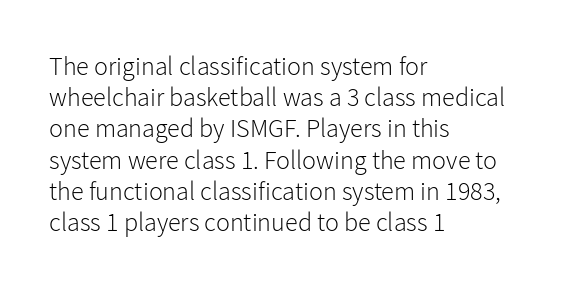
{"italic": "no", "bold": "no", "underline": "no", "align": "left", "line_spacing_ratio": 1.2, "letter_spacing": "normal", "letter_spacing_em": 0.0, "glyph_px": 26}
